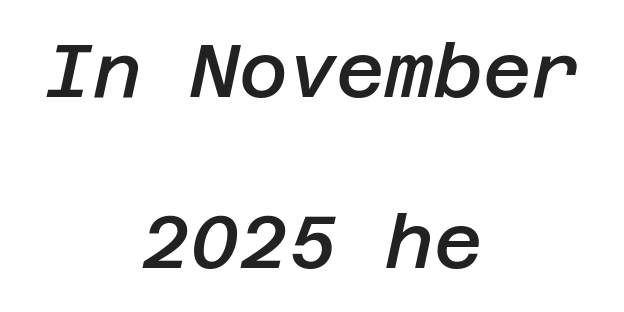
The image shows 75 px semibold type, italic (leaning right); set centered, loose line spacing (2.28x), normal letter spacing, not underlined; low stroke contrast and a large x-height.
